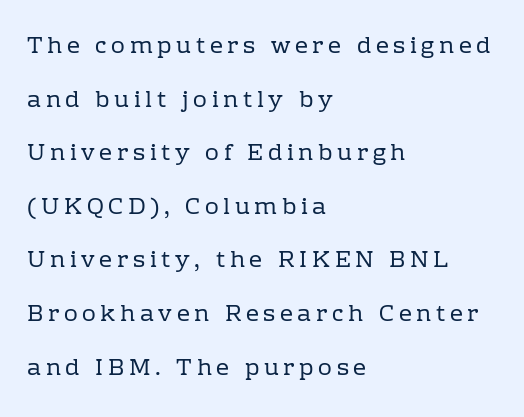
{"italic": "no", "bold": "no", "underline": "no", "align": "left", "line_spacing": "loose", "line_spacing_ratio": 2.33, "letter_spacing": "wide", "letter_spacing_em": 0.2, "glyph_px": 23}
